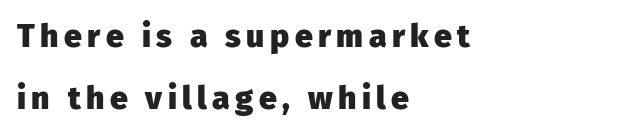
Q: Is the text bold? A: Yes.
Q: Is the text italic (slanted)? A: No, it is upright.
Q: Is the typeface a serif or a sans-serif typeface? A: Sans-serif.
Q: Is the text underlined? A: No.
Q: How is the paragraph aligned? A: Left-aligned.
Q: Is the spacing between lines tight, normal or loose? A: Loose.
Q: Width (condensed, normal, or wide)? A: Normal.
Q: Stroke contrast? A: Low.
Q: x-height? A: Medium.
Q: Monospaced? A: No.
